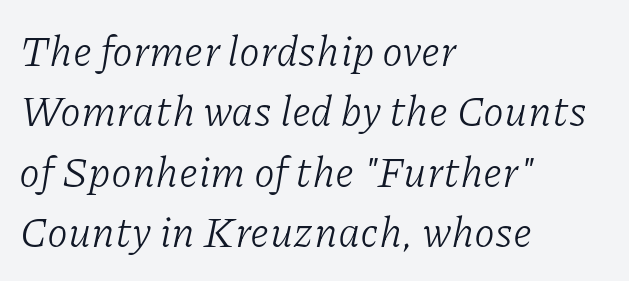
Q: Is the text bold? A: No.
Q: Is the text italic (slanted)? A: Yes, it leans right by about 11 degrees.
Q: Is the typeface a serif or a sans-serif typeface? A: Serif.
Q: Is the text underlined? A: No.
Q: How is the paragraph aligned? A: Left-aligned.
Q: Is the spacing between letters normal or unusually wide? A: Normal.
Q: Is the spacing between lines tight, normal or loose? A: Normal.
Q: Width (condensed, normal, or wide)? A: Normal.
Q: Stroke contrast? A: Low.
Q: x-height? A: Medium.
Q: Monospaced? A: No.
